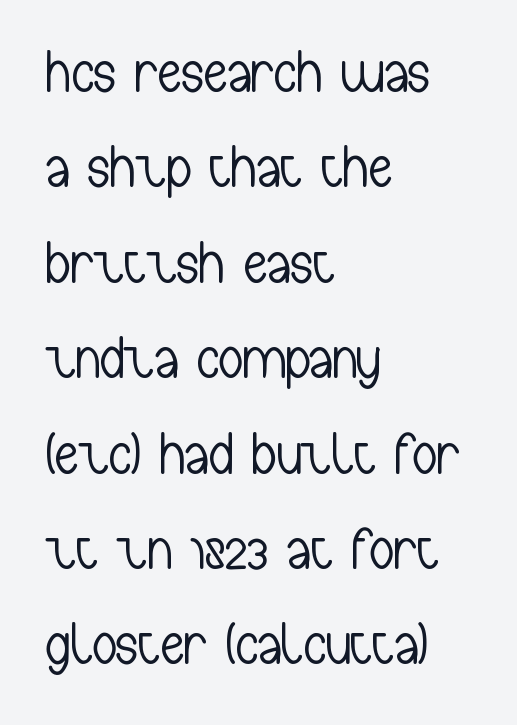
The image shows 60 px light, condensed sans-serif type, upright; set left-aligned, normal line spacing (1.59x), normal letter spacing, not underlined; low stroke contrast and a medium x-height.
